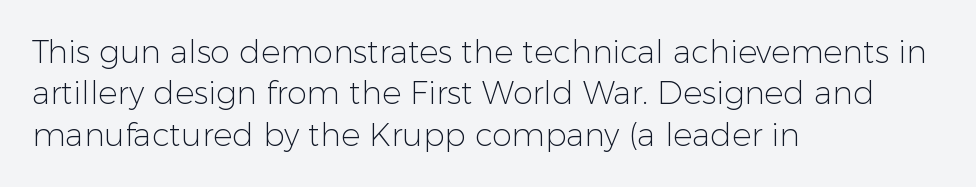
{"serif": "no", "italic": "no", "bold": "no", "weight": "light", "width": "normal", "stroke_contrast": "low", "x_height": "medium", "monospaced": "no", "underline": "no", "align": "left", "line_spacing": "normal", "line_spacing_ratio": 1.29, "letter_spacing": "normal", "letter_spacing_em": 0.0, "glyph_px": 32}
